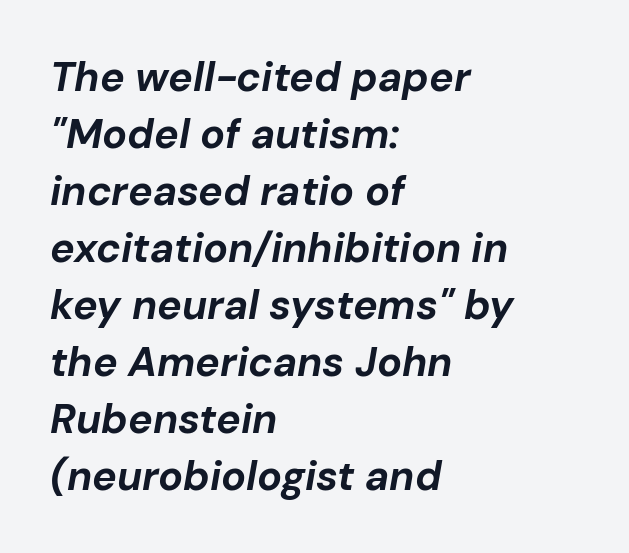
The image shows 41 px bold type, italic (leaning right); set left-aligned, normal line spacing (1.39x), normal letter spacing, not underlined; low stroke contrast and a medium x-height.
